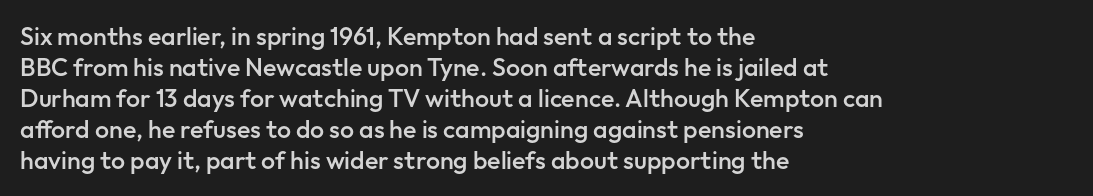
Q: Is the text bold? A: Semi-bold.
Q: Is the text italic (slanted)? A: No, it is upright.
Q: Is the text underlined? A: No.
Q: How is the paragraph aligned? A: Left-aligned.
Q: Is the spacing between letters normal or unusually wide? A: Normal.
